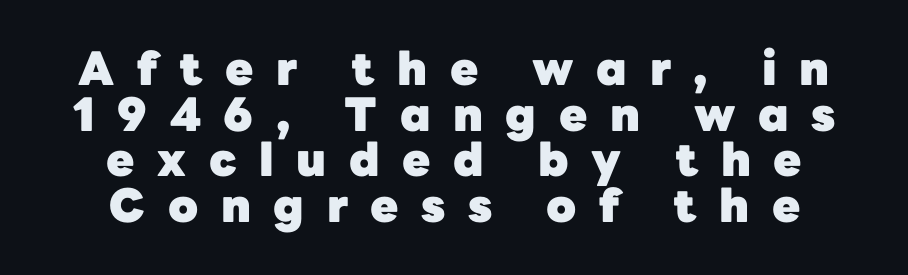
{"serif": "no", "italic": "no", "bold": "yes", "weight": "heavy", "width": "normal", "stroke_contrast": "low", "x_height": "medium", "monospaced": "no", "underline": "no", "align": "center", "line_spacing": "tight", "line_spacing_ratio": 0.99, "letter_spacing": "wide", "letter_spacing_em": 0.49, "glyph_px": 46}
